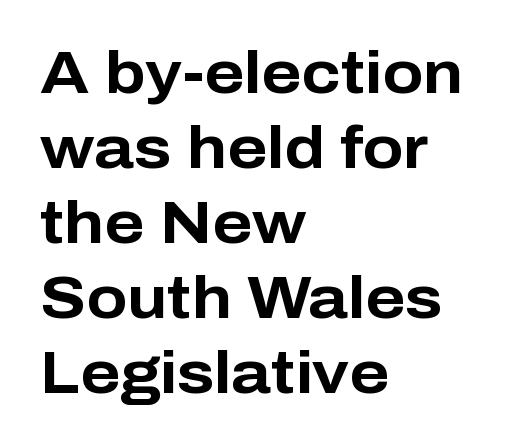
Vertically, the passage feels balanced, rows spaced as you'd expect. Classification — sans serif. Typesetter's note: full bold, strokes at maximum text heaviness. All the whitespace from short lines collects on the right. A bare baseline throughout the passage. Every character sits straight up, as roman type does.
